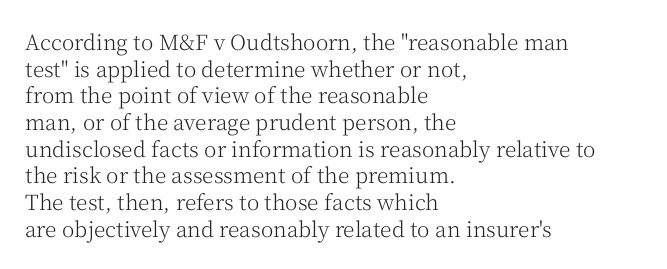
{"italic": "no", "bold": "no", "underline": "no", "align": "left", "line_spacing": "normal", "line_spacing_ratio": 1.27, "letter_spacing": "normal", "letter_spacing_em": 0.0, "glyph_px": 21}
